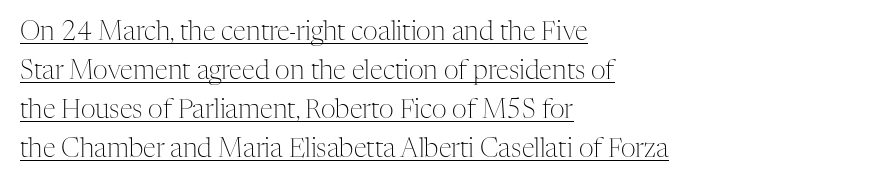
The image shows 26 px text type, upright; set left-aligned, normal line spacing (1.5x), normal letter spacing, underlined.
